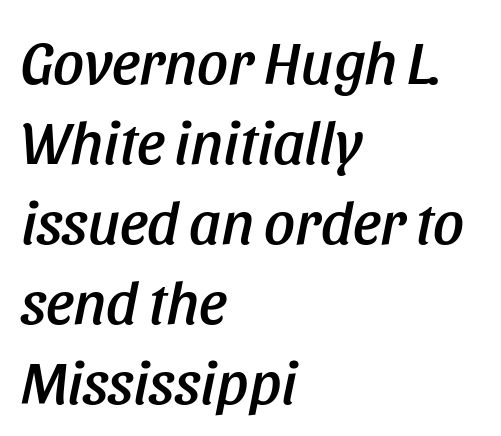
{"italic": "yes", "lean": "right", "slant_degrees": 11, "width": "condensed", "stroke_contrast": "low", "x_height": "large", "monospaced": "no", "underline": "no", "align": "left", "line_spacing": "normal", "line_spacing_ratio": 1.31, "letter_spacing": "normal", "letter_spacing_em": 0.0, "glyph_px": 61}
